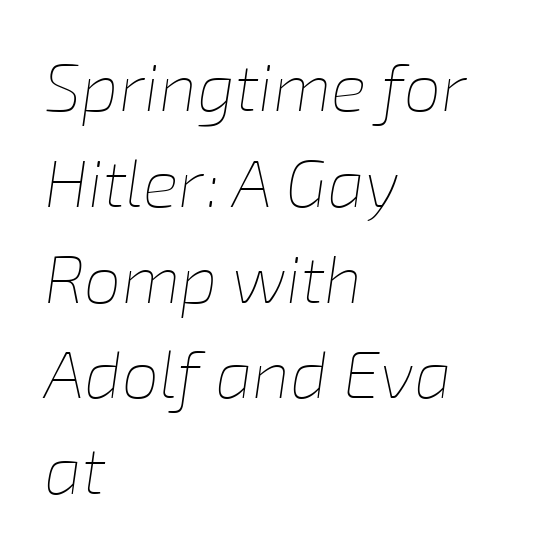
The image shows 67 px thin type, italic (leaning right); set left-aligned, normal line spacing (1.43x), normal letter spacing, not underlined; low stroke contrast and a medium x-height.
